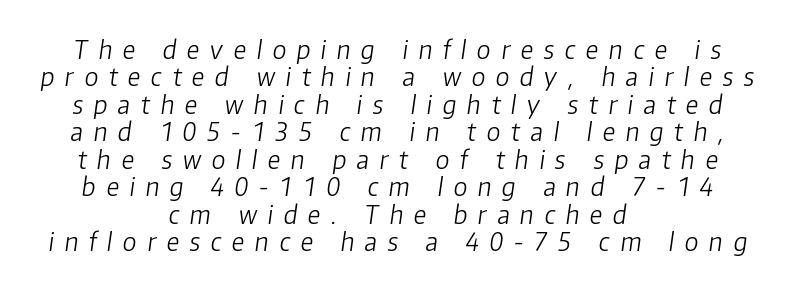
The image shows 25 px text type, italic (leaning right); set centered, tight line spacing (1.1x), unusually wide letter spacing (+0.42 em), not underlined.
